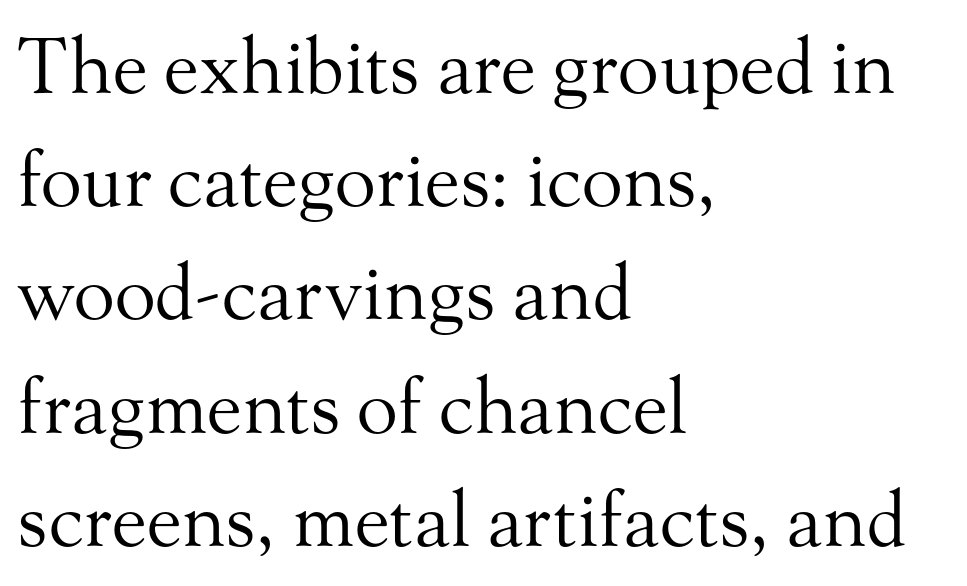
The passage shown is typeset with a serif family. Bare-footed words on every line. Casual observation: everything's shoved over to the left. Students, observe: this is what conventionally led text looks like. The weight tops out at a normal text grade.
